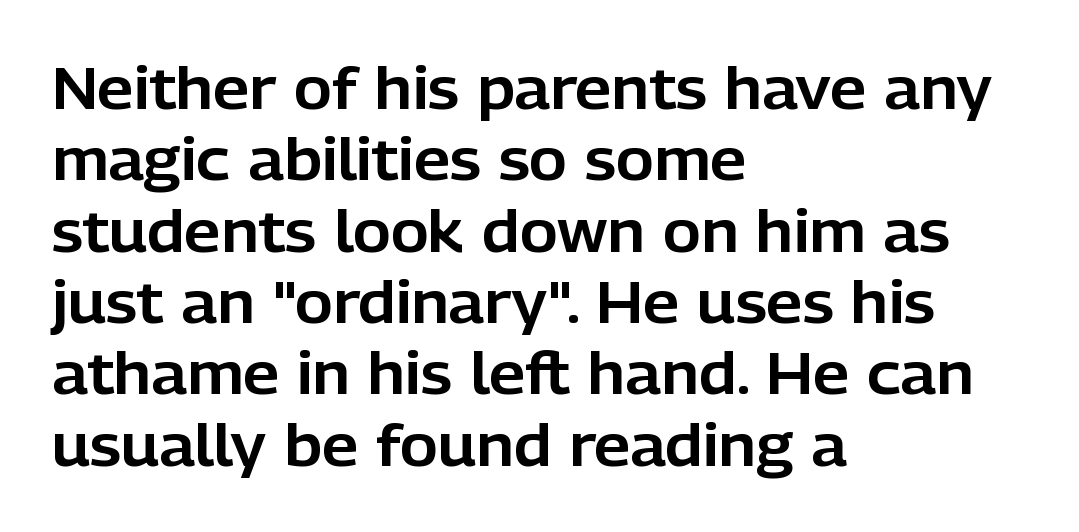
Q: Is the text italic (slanted)? A: No, it is upright.
Q: Is the typeface a serif or a sans-serif typeface? A: Sans-serif.
Q: Is the text underlined? A: No.
Q: How is the paragraph aligned? A: Left-aligned.
Q: Is the spacing between letters normal or unusually wide? A: Normal.
Q: Width (condensed, normal, or wide)? A: Normal.
Q: Stroke contrast? A: Low.
Q: x-height? A: Medium.
Q: Monospaced? A: No.
